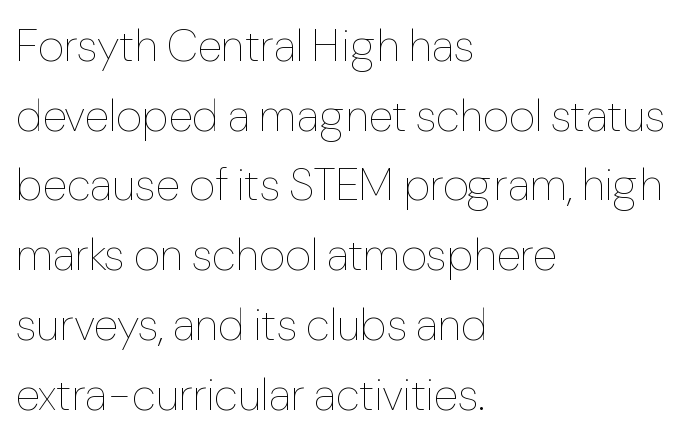
Q: Is the text bold? A: No.
Q: Is the text italic (slanted)? A: No, it is upright.
Q: Is the text underlined? A: No.
Q: How is the paragraph aligned? A: Left-aligned.
Q: Is the spacing between letters normal or unusually wide? A: Normal.
Q: Is the spacing between lines tight, normal or loose? A: Normal.
Q: Width (condensed, normal, or wide)? A: Normal.
Q: Stroke contrast? A: Low.
Q: x-height? A: Medium.
Q: Monospaced? A: No.
